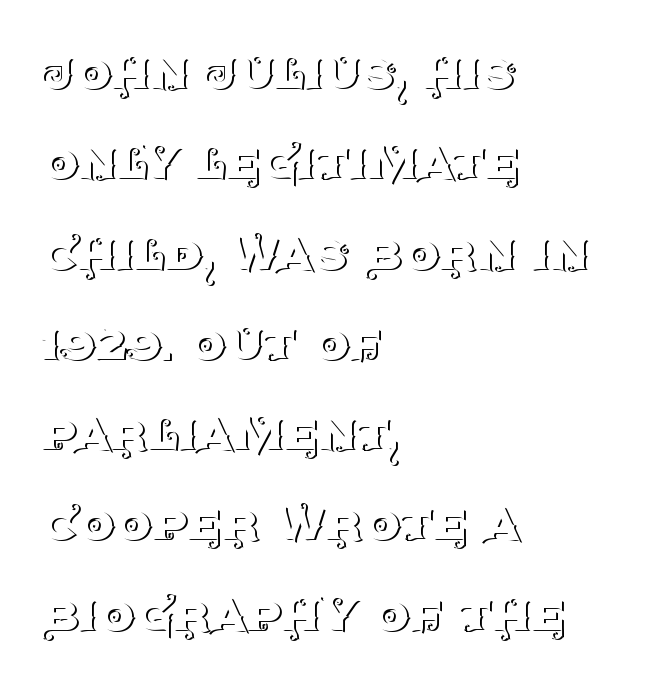
The letters carry serifs — small finishing strokes at the ends of their stems. Type without underlining. Vertical stems look standard width or narrower in stroke. This sample uses plain, unmodified letter spacing. Looks like regular typesetting: each glyph gets only the width it needs. Nope, not italic — everything's standing straight.
